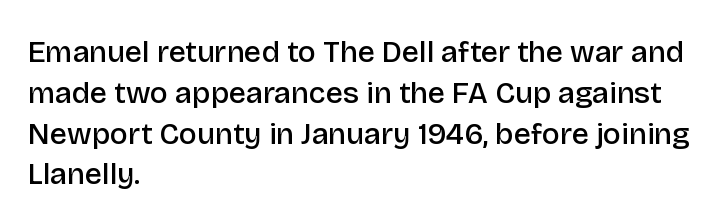
Q: Is the text bold? A: Semi-bold.
Q: Is the text italic (slanted)? A: No, it is upright.
Q: Is the typeface a serif or a sans-serif typeface? A: Sans-serif.
Q: Is the text underlined? A: No.
Q: How is the paragraph aligned? A: Left-aligned.
Q: Is the spacing between letters normal or unusually wide? A: Normal.
Q: Is the spacing between lines tight, normal or loose? A: Normal.
Q: Width (condensed, normal, or wide)? A: Normal.
Q: Stroke contrast? A: Low.
Q: x-height? A: Large.
Q: Monospaced? A: No.
